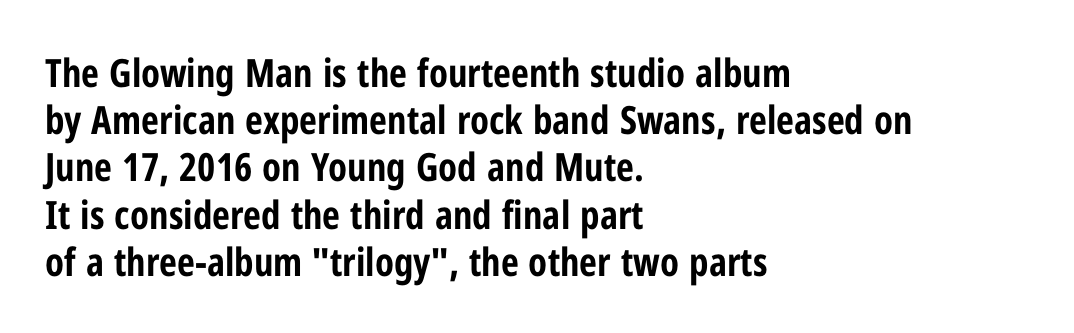
Q: Is the text bold? A: Yes.
Q: Is the text italic (slanted)? A: No, it is upright.
Q: Is the typeface a serif or a sans-serif typeface? A: Sans-serif.
Q: Is the text underlined? A: No.
Q: How is the paragraph aligned? A: Left-aligned.
Q: Is the spacing between letters normal or unusually wide? A: Normal.
Q: Width (condensed, normal, or wide)? A: Condensed.
Q: Stroke contrast? A: Low.
Q: x-height? A: Medium.
Q: Monospaced? A: No.
